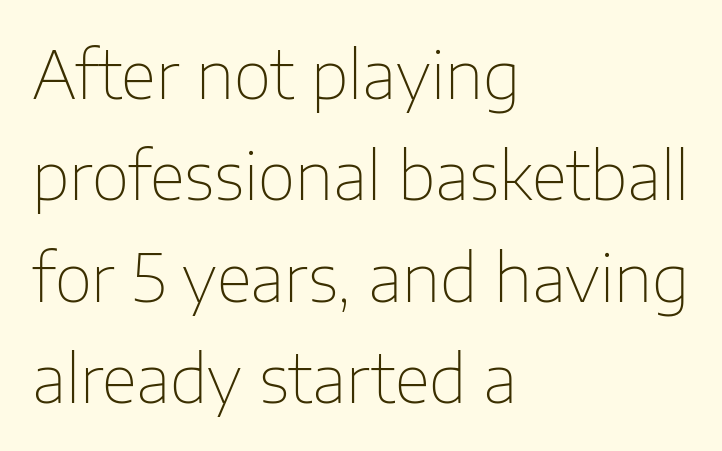
Q: Is the text bold? A: No.
Q: Is the text italic (slanted)? A: No, it is upright.
Q: Is the typeface a serif or a sans-serif typeface? A: Sans-serif.
Q: Is the text underlined? A: No.
Q: How is the paragraph aligned? A: Left-aligned.
Q: Is the spacing between letters normal or unusually wide? A: Normal.
Q: Is the spacing between lines tight, normal or loose? A: Normal.
Q: Width (condensed, normal, or wide)? A: Normal.
Q: Stroke contrast? A: Low.
Q: x-height? A: Medium.
Q: Monospaced? A: No.
